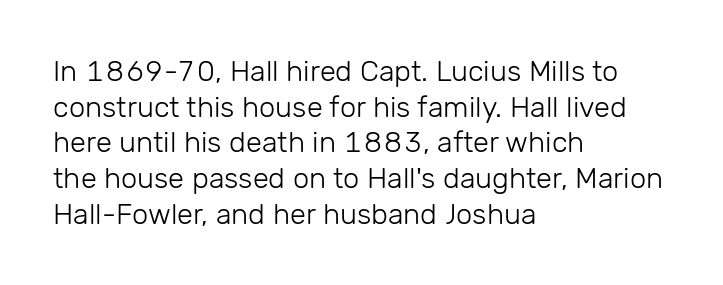
It's the straight-up-and-down kind of type. Lines of text with bare space underneath. Horizontal alignment here is leftward, the default for most running prose. Each letter keeps its own natural width here, so spacing adapts to shape. No feet cap the strokes, marking this as sans-serif type. The typesetting does not lean heavy: it is not bold.
